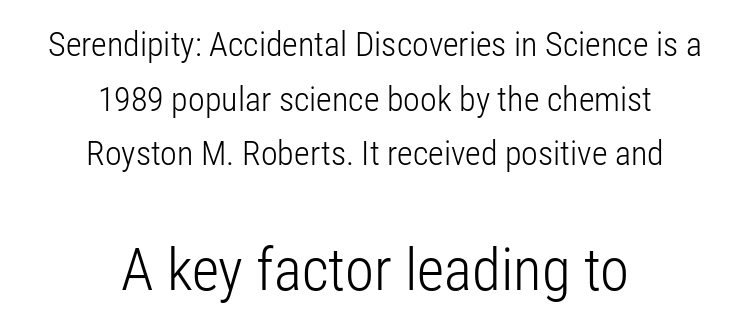
Q: Is the text bold? A: No.
Q: Is the text italic (slanted)? A: No, it is upright.
Q: Is the typeface a serif or a sans-serif typeface? A: Sans-serif.
Q: Is the text underlined? A: No.
Q: How is the paragraph aligned? A: Centered.
Q: Is the spacing between letters normal or unusually wide? A: Normal.
Q: Is the spacing between lines tight, normal or loose? A: Normal.
Q: Which block of text is set in a larger size, the first (top) or the second (bottom)? A: The second (bottom) one.
Q: Width (condensed, normal, or wide)? A: Condensed.
Q: Stroke contrast? A: Low.
Q: x-height? A: Medium.
Q: Monospaced? A: No.
